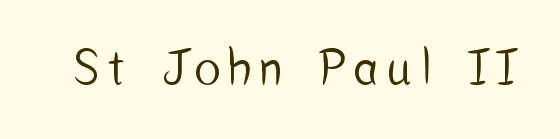
{"serif": "no", "italic": "no", "width": "condensed", "stroke_contrast": "low", "x_height": "medium", "monospaced": "no", "underline": "no", "letter_spacing": "wide", "letter_spacing_em": 0.21, "glyph_px": 48}
